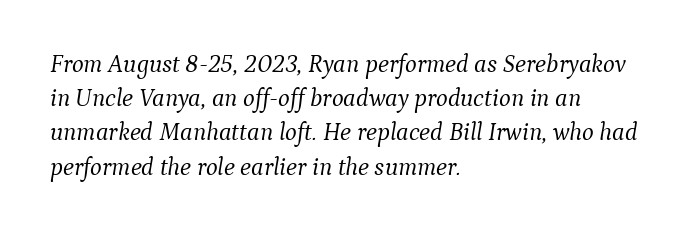
The line-height multiplier appears to be the usual default. The specimen omits any rule beneath the text block's lines. These glyphs show unthickened strokes, regular width or finer. The compositor pushed each line to the left boundary. The text carries the slant typical of an italic or oblique font. These lines keep a tight, regular rhythm from letter to letter.
